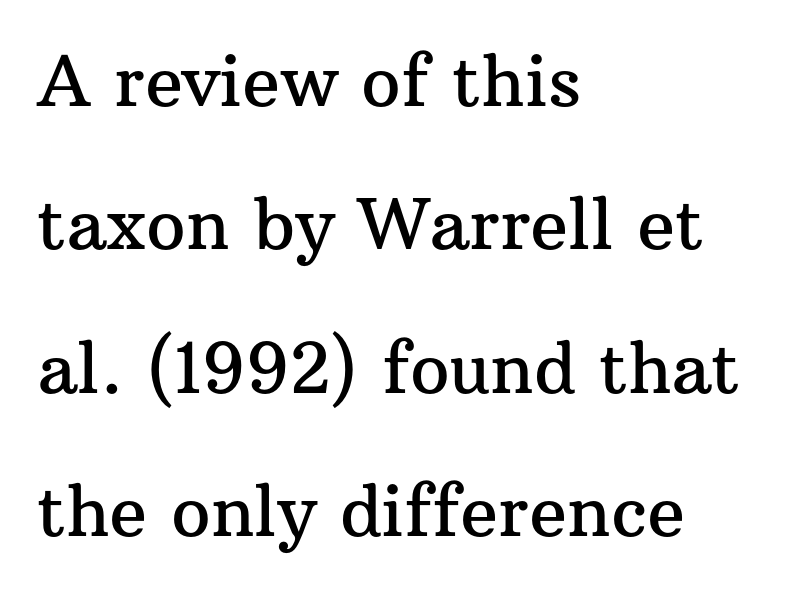
Q: Is the text italic (slanted)? A: No, it is upright.
Q: Is the typeface a serif or a sans-serif typeface? A: Serif.
Q: Is the text underlined? A: No.
Q: How is the paragraph aligned? A: Left-aligned.
Q: Is the spacing between letters normal or unusually wide? A: Normal.
Q: Is the spacing between lines tight, normal or loose? A: Loose.
Q: Width (condensed, normal, or wide)? A: Normal.
Q: Stroke contrast? A: Medium.
Q: x-height? A: Medium.
Q: Monospaced? A: No.
